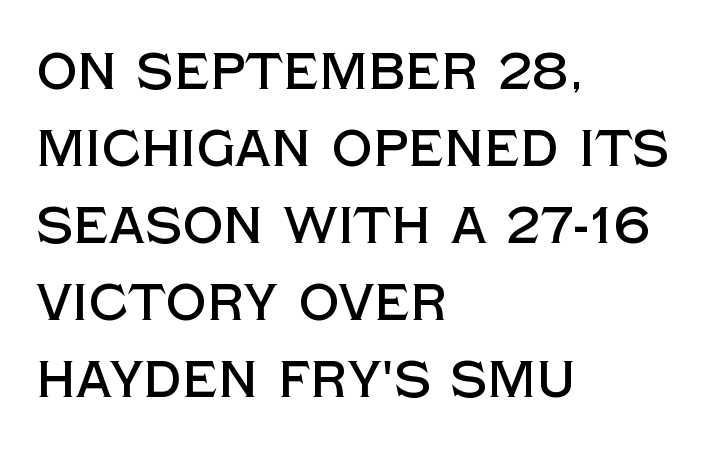
{"serif": "no", "italic": "no", "width": "normal", "x_height": "large", "monospaced": "no", "underline": "no", "align": "left", "line_spacing": "normal", "line_spacing_ratio": 1.51, "letter_spacing": "normal", "letter_spacing_em": 0.0, "glyph_px": 51}
